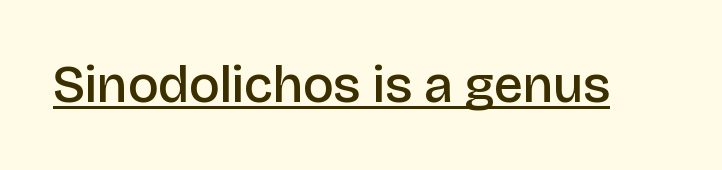
Heft: intermediate — a semibold. Does the lettering tilt? It doesn't — this is upright. Tracking here is standard; glyphs follow each other at the usual distance. The font family rendered here belongs to the sans-serif group. Proportional: the letters do not fall into vertical columns.
